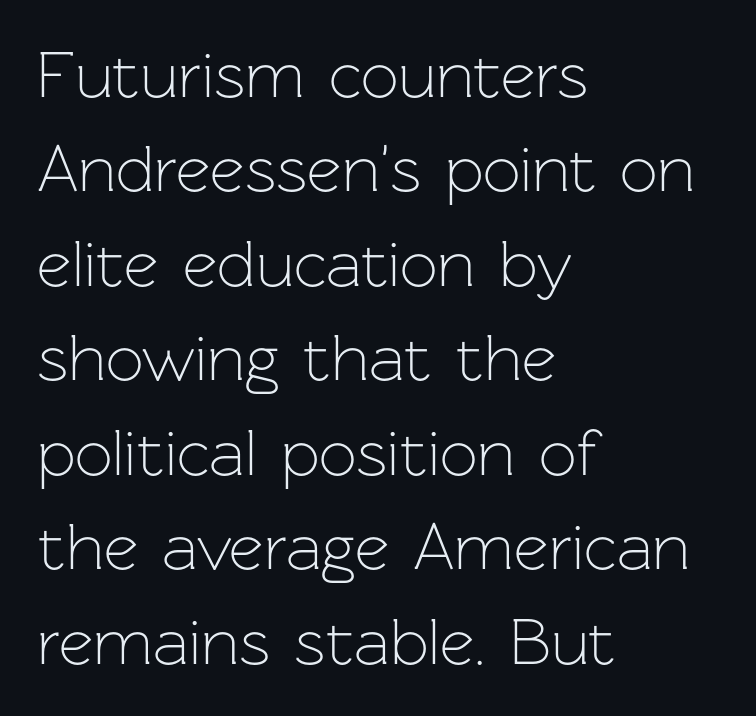
Q: Is the text bold? A: No.
Q: Is the text italic (slanted)? A: No, it is upright.
Q: Is the typeface a serif or a sans-serif typeface? A: Sans-serif.
Q: Is the text underlined? A: No.
Q: How is the paragraph aligned? A: Left-aligned.
Q: Is the spacing between letters normal or unusually wide? A: Normal.
Q: Is the spacing between lines tight, normal or loose? A: Normal.
Q: Width (condensed, normal, or wide)? A: Normal.
Q: Stroke contrast? A: Low.
Q: x-height? A: Medium.
Q: Monospaced? A: No.
